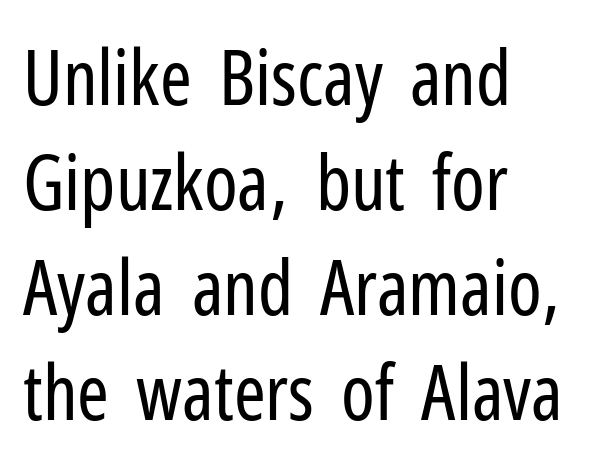
Q: Is the text bold? A: No.
Q: Is the text italic (slanted)? A: No, it is upright.
Q: Is the typeface a serif or a sans-serif typeface? A: Sans-serif.
Q: Is the text underlined? A: No.
Q: How is the paragraph aligned? A: Left-aligned.
Q: Is the spacing between letters normal or unusually wide? A: Normal.
Q: Is the spacing between lines tight, normal or loose? A: Normal.
Q: Width (condensed, normal, or wide)? A: Condensed.
Q: Stroke contrast? A: Low.
Q: x-height? A: Medium.
Q: Monospaced? A: No.
